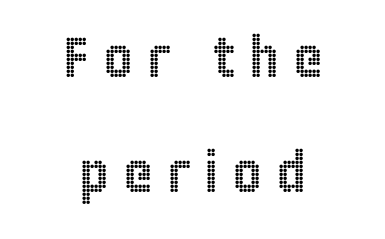
The image shows 57 px condensed type, upright; set centered, loose line spacing (2.01x), unusually wide letter spacing (+0.24 em), not underlined; a large x-height.
